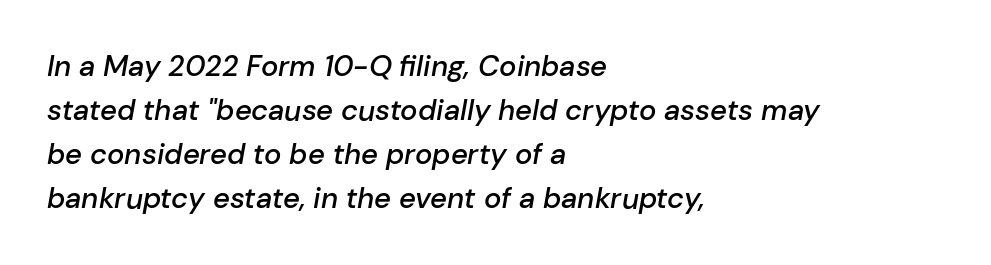
The image shows 29 px semibold type, italic (leaning right); set left-aligned, normal line spacing (1.52x), normal letter spacing, not underlined; low stroke contrast and a medium x-height.
